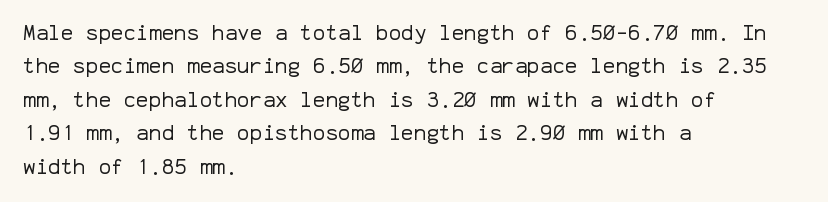
{"italic": "no", "bold": "no", "underline": "no", "align": "left", "line_spacing": "normal", "line_spacing_ratio": 1.59, "letter_spacing": "normal", "letter_spacing_em": 0.0, "glyph_px": 21}
